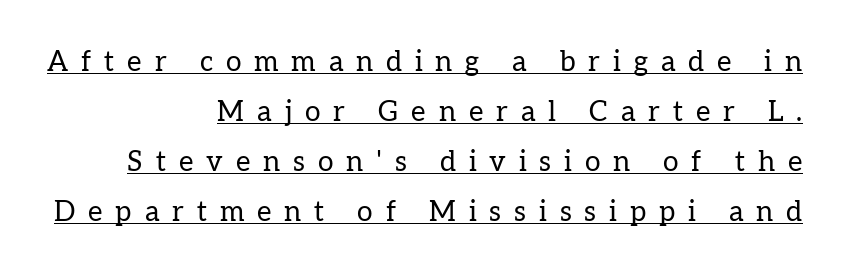
Q: Is the text bold? A: No.
Q: Is the text italic (slanted)? A: No, it is upright.
Q: Is the typeface a serif or a sans-serif typeface? A: Serif.
Q: Is the text underlined? A: Yes.
Q: How is the paragraph aligned? A: Right-aligned.
Q: Is the spacing between letters normal or unusually wide? A: Unusually wide.
Q: Width (condensed, normal, or wide)? A: Normal.
Q: Stroke contrast? A: Low.
Q: x-height? A: Medium.
Q: Monospaced? A: No.
